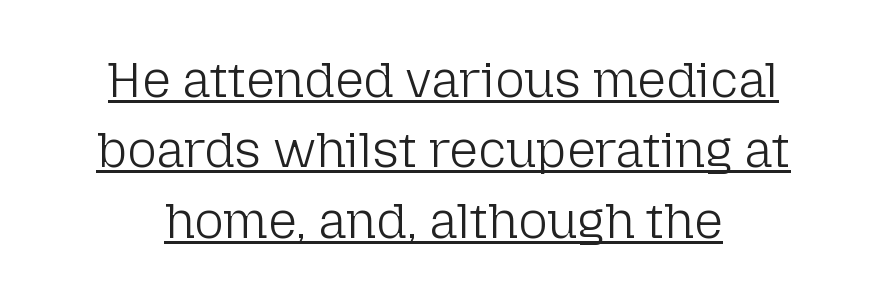
Q: Is the text bold? A: No.
Q: Is the text italic (slanted)? A: No, it is upright.
Q: Is the typeface a serif or a sans-serif typeface? A: Sans-serif.
Q: Is the text underlined? A: Yes.
Q: How is the paragraph aligned? A: Centered.
Q: Is the spacing between letters normal or unusually wide? A: Normal.
Q: Is the spacing between lines tight, normal or loose? A: Normal.
Q: Width (condensed, normal, or wide)? A: Normal.
Q: Stroke contrast? A: Low.
Q: x-height? A: Medium.
Q: Monospaced? A: No.
